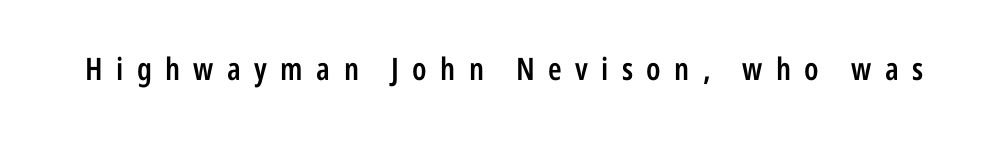
Q: Is the text bold? A: Semi-bold.
Q: Is the text italic (slanted)? A: No, it is upright.
Q: Is the typeface a serif or a sans-serif typeface? A: Sans-serif.
Q: Is the text underlined? A: No.
Q: Is the spacing between letters normal or unusually wide? A: Unusually wide.
Q: Width (condensed, normal, or wide)? A: Condensed.
Q: Stroke contrast? A: Low.
Q: x-height? A: Medium.
Q: Monospaced? A: No.
